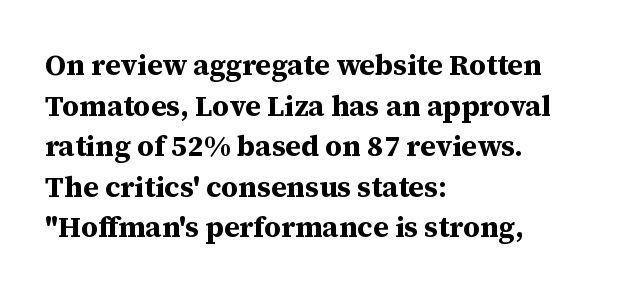
The image shows 29 px bold serif type, upright; set left-aligned, normal line spacing (1.4x), normal letter spacing, not underlined; medium stroke contrast and a medium x-height.
